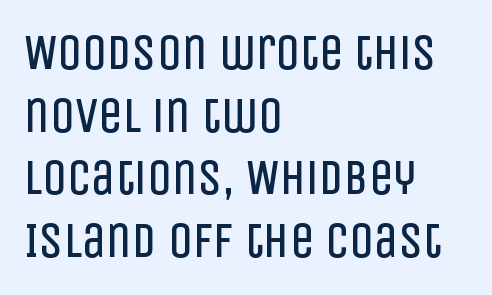
Serifs: no, the terminals of the letterforms are clean. Students, note that the glyphs here touch the page at normal intervals. One glance says typical: line gaps are just what's usual. Notice how the stems are strictly vertical — no italics here.
